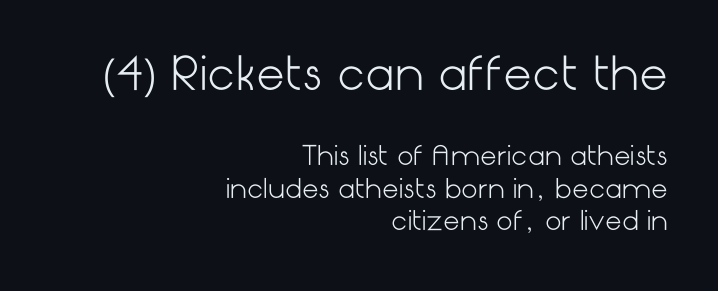
{"serif": "no", "italic": "no", "bold": "no", "weight": "light", "width": "normal", "stroke_contrast": "low", "x_height": "medium", "underline": "no", "align": "right", "line_spacing": "normal", "line_spacing_ratio": 1.25, "letter_spacing": "normal", "letter_spacing_em": 0.0, "larger_block": "first", "size_ratio": 1.73, "glyph_px": 45}
